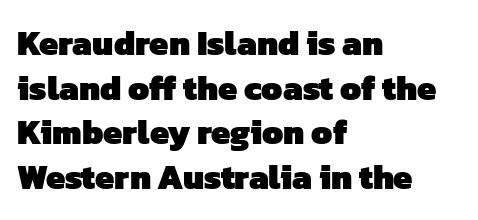
{"serif": "no", "bold": "yes", "weight": "heavy", "width": "normal", "stroke_contrast": "low", "x_height": "medium", "monospaced": "no", "underline": "no", "align": "left", "line_spacing": "normal", "line_spacing_ratio": 1.31, "letter_spacing": "normal", "letter_spacing_em": 0.0, "glyph_px": 34}
